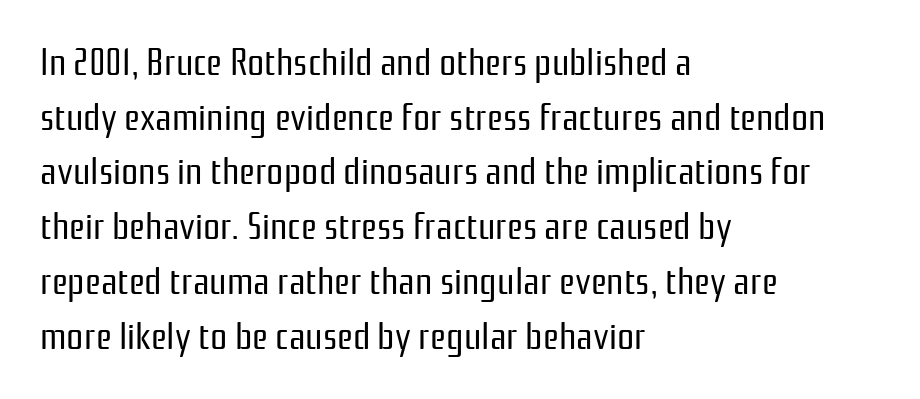
Q: Is the text bold? A: No.
Q: Is the text italic (slanted)? A: No, it is upright.
Q: Is the typeface a serif or a sans-serif typeface? A: Sans-serif.
Q: Is the text underlined? A: No.
Q: How is the paragraph aligned? A: Left-aligned.
Q: Is the spacing between letters normal or unusually wide? A: Normal.
Q: Is the spacing between lines tight, normal or loose? A: Normal.
Q: Width (condensed, normal, or wide)? A: Condensed.
Q: Stroke contrast? A: Low.
Q: x-height? A: Medium.
Q: Monospaced? A: No.
